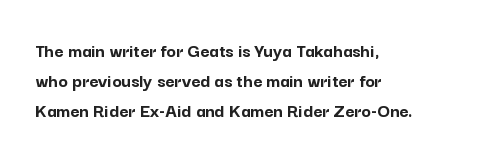
Where is the straight margin? On the left. Between one letter and the next there's only the usual sliver of space. Is there any slant? The stems are plumb. Every letter is thick-stroked: bold, no question.
